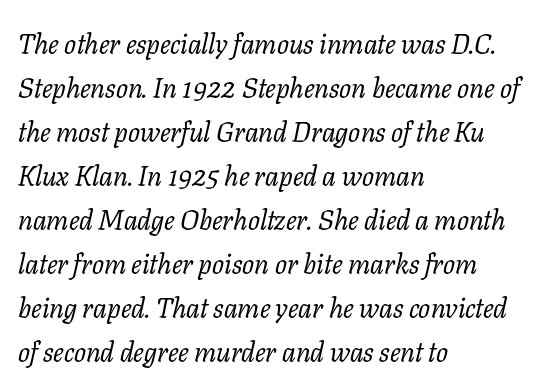
Q: Is the text bold? A: No.
Q: Is the text italic (slanted)? A: Yes, it leans right by about 11 degrees.
Q: Is the typeface a serif or a sans-serif typeface? A: Serif.
Q: Is the text underlined? A: No.
Q: How is the paragraph aligned? A: Left-aligned.
Q: Is the spacing between letters normal or unusually wide? A: Normal.
Q: Is the spacing between lines tight, normal or loose? A: Normal.
Q: Width (condensed, normal, or wide)? A: Normal.
Q: Stroke contrast? A: Low.
Q: x-height? A: Medium.
Q: Monospaced? A: No.
